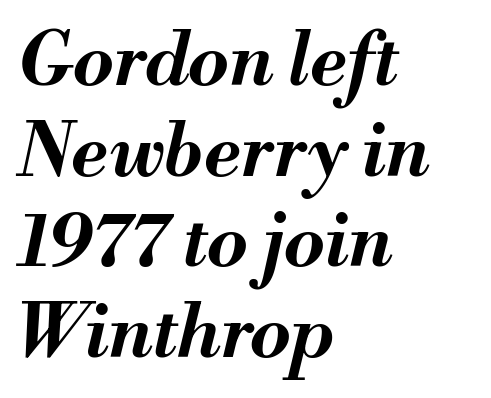
Characters are canted at an angle relative to the baseline's perpendicular. The face used here is proportionally spaced, like ordinary book or web type. These lines are set flush left with a ragged right edge. Check under the words: just untouched page. Characters follow at the spacing the type designer built in.
